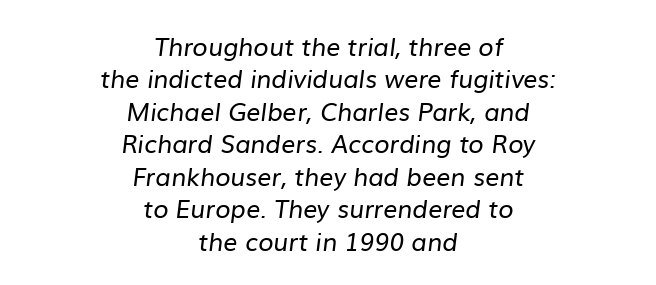
{"bold": "no", "underline": "no", "align": "center", "line_spacing": "normal", "line_spacing_ratio": 1.3, "letter_spacing": "normal", "letter_spacing_em": 0.0, "glyph_px": 25}
